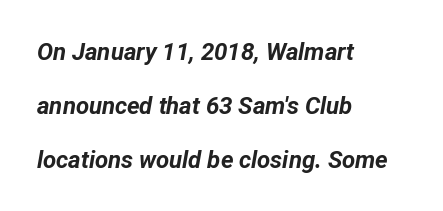
Q: Is the text bold? A: Yes.
Q: Is the text italic (slanted)? A: Yes, it leans right by about 12 degrees.
Q: Is the text underlined? A: No.
Q: How is the paragraph aligned? A: Left-aligned.
Q: Is the spacing between letters normal or unusually wide? A: Normal.
Q: Is the spacing between lines tight, normal or loose? A: Loose.
